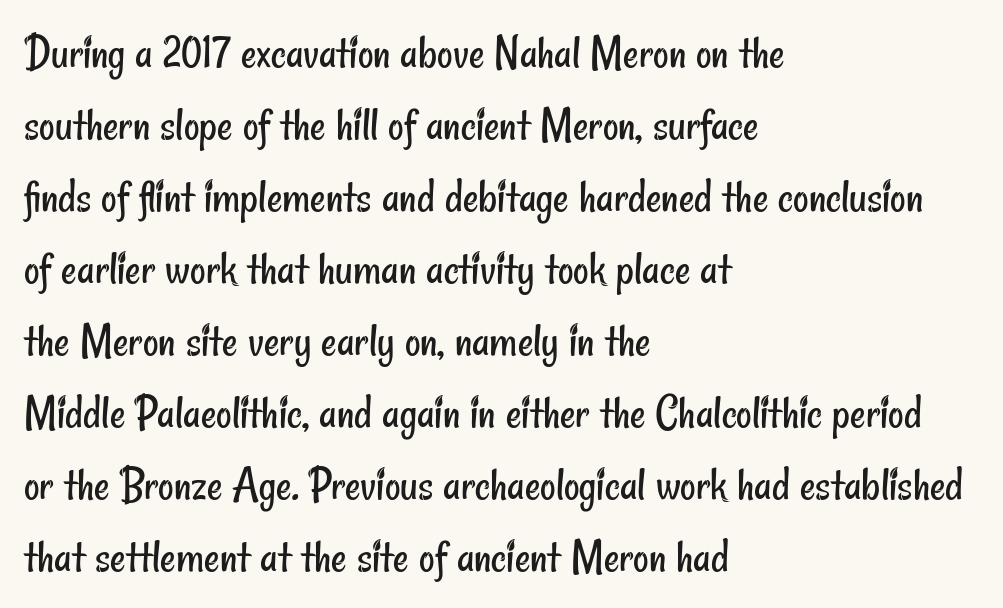
Q: Is the text bold? A: No.
Q: Is the typeface a serif or a sans-serif typeface? A: Sans-serif.
Q: Is the text underlined? A: No.
Q: How is the paragraph aligned? A: Left-aligned.
Q: Is the spacing between letters normal or unusually wide? A: Normal.
Q: Is the spacing between lines tight, normal or loose? A: Normal.
Q: Width (condensed, normal, or wide)? A: Condensed.
Q: Stroke contrast? A: Low.
Q: x-height? A: Small.
Q: Monospaced? A: No.
